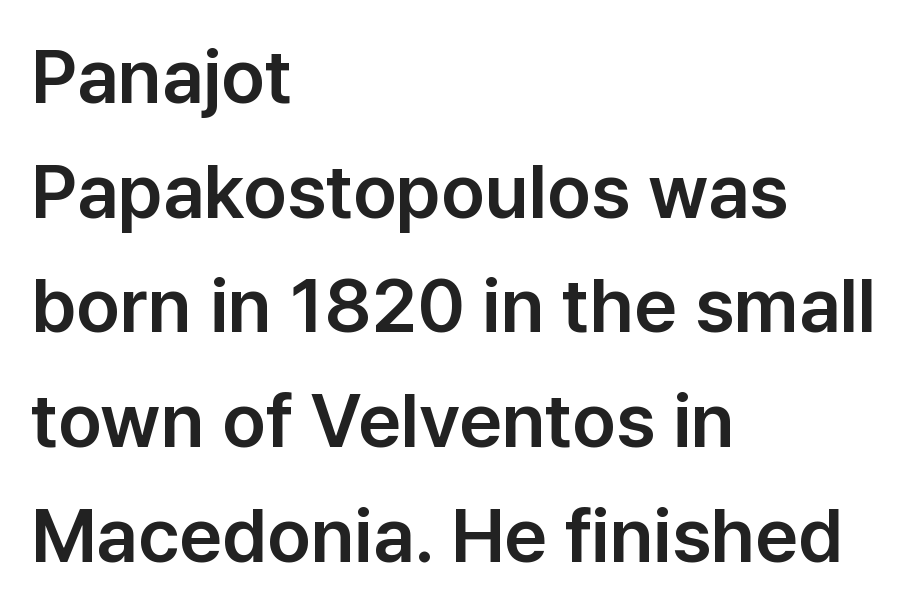
Font category for this specimen: sans-serif. Rule under the text: the space is simply empty. The rendering uses natural spacing where letterforms have individual widths. The passage is arranged the way most books set body copy — flush left. Posture: straight, roman, zero tilt. Standard letterfit; no display-style spreading of the glyphs.
